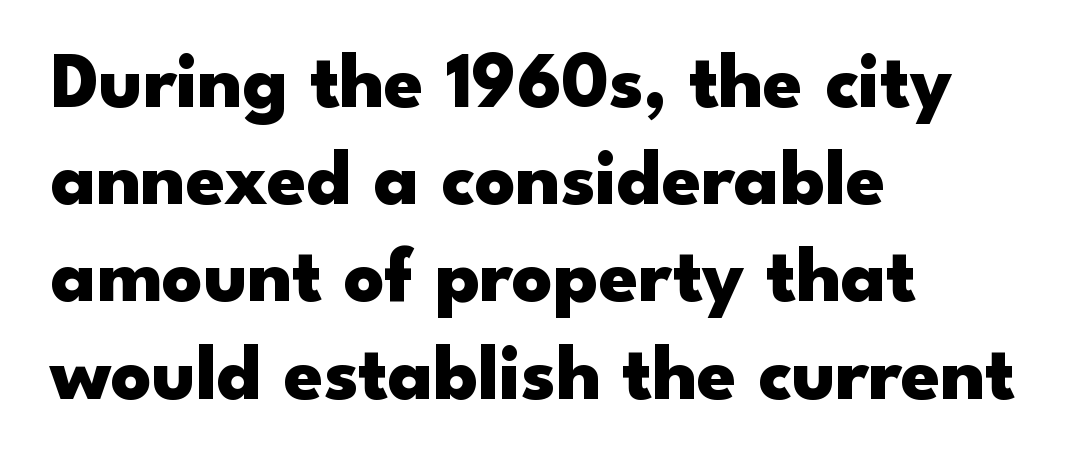
The image shows 79 px heavy, wide sans-serif type, upright; set left-aligned, line spacing 1.23x, normal letter spacing, not underlined; low stroke contrast and a small x-height.
